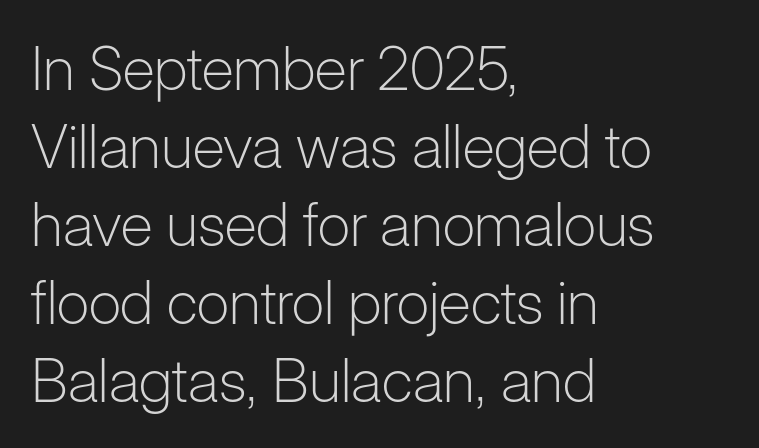
Words appear dense and cohesive because spacing is normal. Weight class: somewhere from thin through regular. Note the varied advance widths — an 'i' is clearly narrower than an 'm'. This is sans-serif lettering, the kind often seen on screens and signage. Leading matches the norm, producing a regular column.
